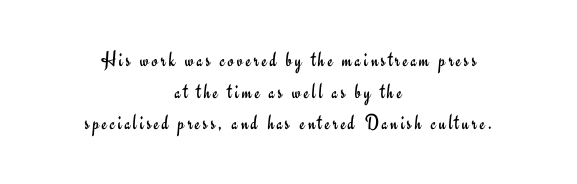
{"bold": "no", "underline": "no", "align": "center", "line_spacing": "normal", "line_spacing_ratio": 1.44, "glyph_px": 22}
